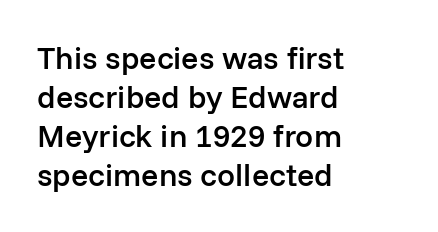
There is no visible air inserted between adjacent glyphs. A typesetter would call this proportional, since set widths differ per character. Each row of text sits above clean, open space. This sample uses a sans-serif face.
